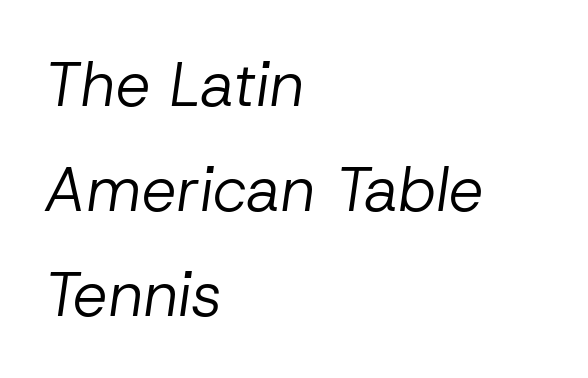
If you drew a line through each stem, it would be angled. Each line starts at the same left margin while the right side varies. The strip under each line holds only bare page. Glyph-to-glyph distance matches everyday printed text.
